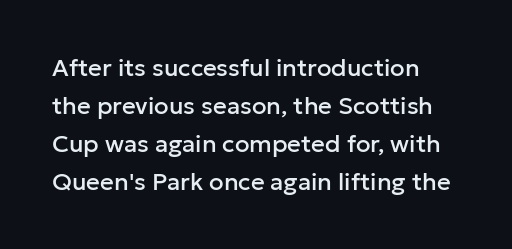
Glyph-to-glyph distance matches everyday printed text. Only glyphs here, with clear space below each row. Horizontal bands of white between lines are of average thickness. In terms of posture, this sample is upright.
